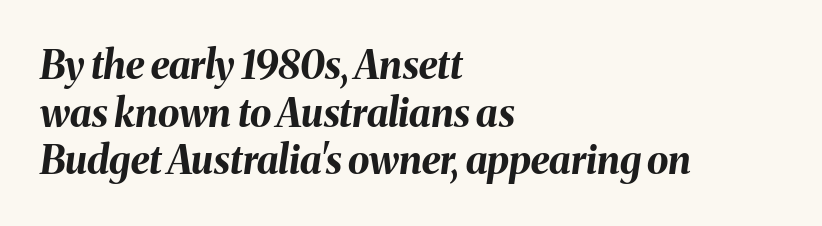
The text block is weighted toward the left margin, trailing off unevenly rightward. Tall strokes in this sample are angled rather than plumb. Does the weight exceed regular? Yes, all the way to bold. Proportional: the letters do not fall into vertical columns.
